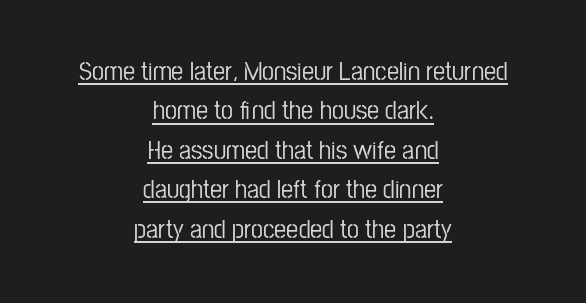
If you measured baseline to baseline, you'd find a middling distance. Has an underline been added? It has. The lettering stays uniformly vertical, giving the passage a roman look. Reading down the block, each line starts at a different indent, mirrored at its end.
